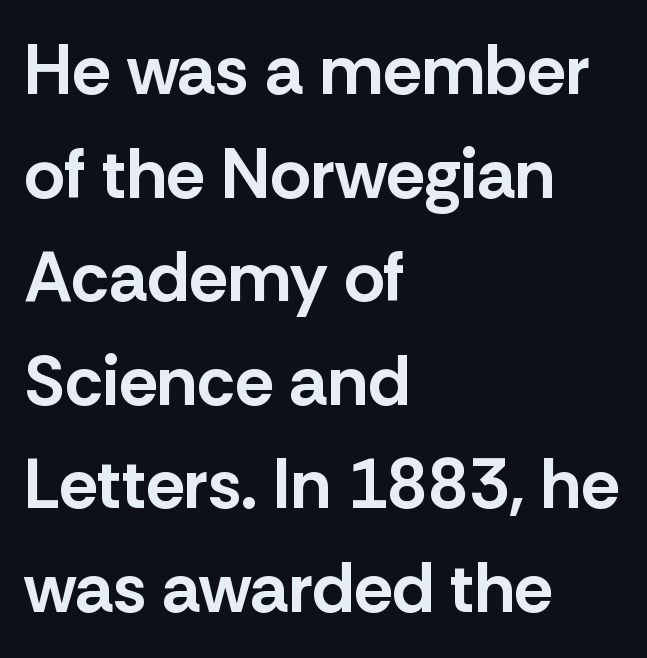
Q: Is the text bold? A: Yes.
Q: Is the text italic (slanted)? A: No, it is upright.
Q: Is the typeface a serif or a sans-serif typeface? A: Sans-serif.
Q: Is the text underlined? A: No.
Q: How is the paragraph aligned? A: Left-aligned.
Q: Is the spacing between letters normal or unusually wide? A: Normal.
Q: Is the spacing between lines tight, normal or loose? A: Normal.
Q: Width (condensed, normal, or wide)? A: Normal.
Q: Stroke contrast? A: Low.
Q: x-height? A: Medium.
Q: Monospaced? A: No.
